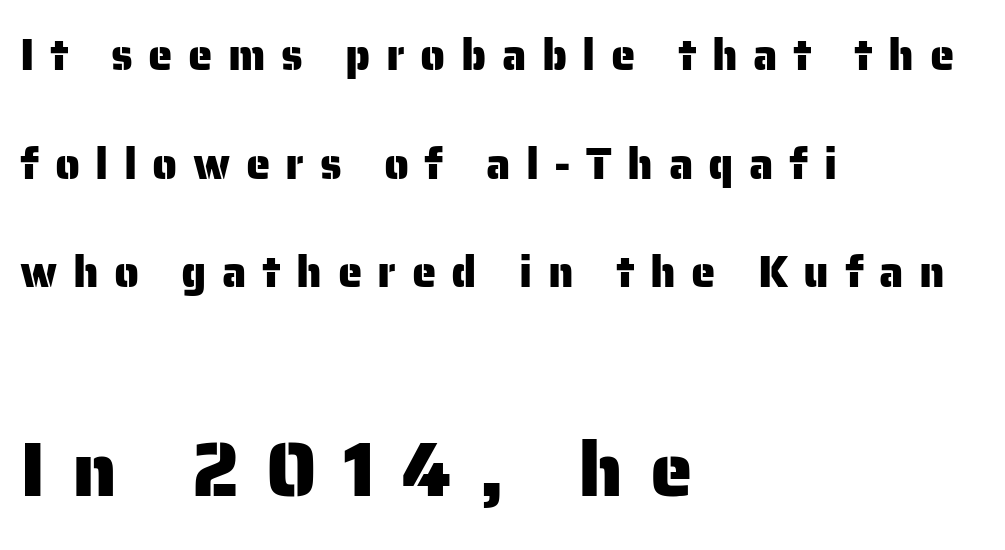
Nobody drew a line under any word here. Character widths vary here, with narrow letters taking less room than wide ones. Observe the absence of serifs on each vertical stroke in this sample. The letters stand straight up with perfectly vertical stems. Loose tracking; the words dissolve into strings of separated letters.
